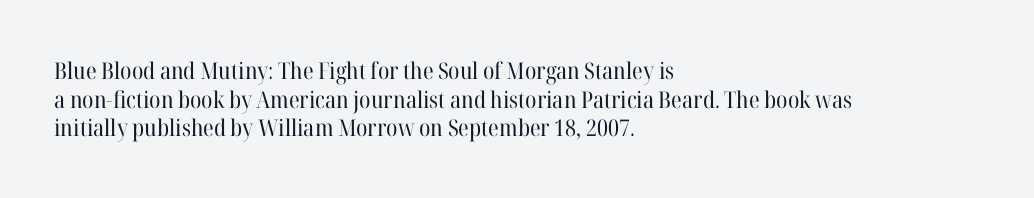
{"italic": "no", "bold": "no", "underline": "no", "align": "left", "line_spacing": "normal", "line_spacing_ratio": 1.25, "letter_spacing": "normal", "letter_spacing_em": 0.0, "glyph_px": 23}
